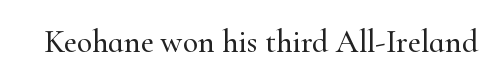
Tall strokes in this sample are plumb rather than angled. A typesetter would call this zero additional tracking. Lines of text with bare space underneath. A serif font was chosen for this passage. This sample has the flowing, uneven cadence of proportional lettering.
